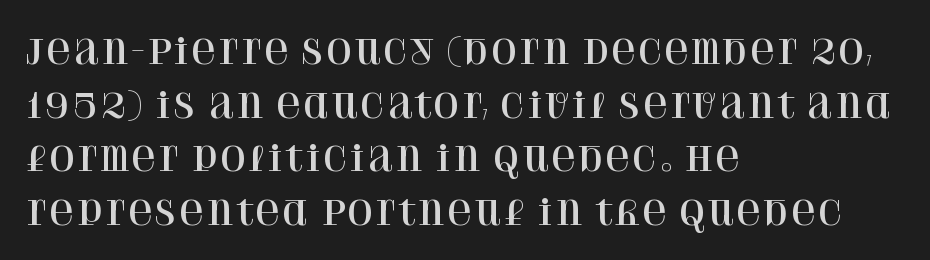
Q: Is the text italic (slanted)? A: No, it is upright.
Q: Is the typeface a serif or a sans-serif typeface? A: Serif.
Q: Is the text underlined? A: No.
Q: How is the paragraph aligned? A: Left-aligned.
Q: Is the spacing between letters normal or unusually wide? A: Normal.
Q: Is the spacing between lines tight, normal or loose? A: Normal.
Q: Width (condensed, normal, or wide)? A: Normal.
Q: Stroke contrast? A: High.
Q: x-height? A: Large.
Q: Monospaced? A: No.
